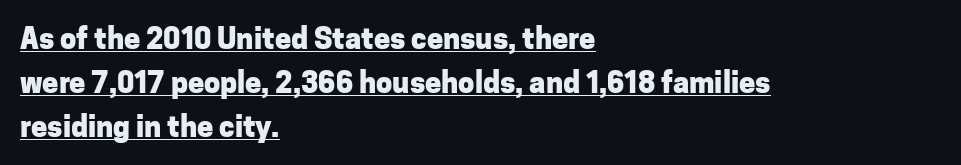
How would I describe the line gaps? Plain and ordinary. Set as a true bold cut, around the 700 mark. A sans-serif font was chosen for this passage. Observe the ordinary spacing: letters are neighbours, not strangers. The letters advance in unequal steps, a hallmark of proportional type.
